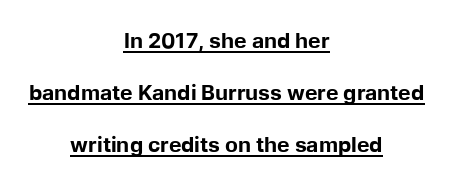
These words are printed bold, with thick strokes throughout. Has an underline been added? It has. Vertical spacing — loose. No italicization has been applied; the sample stays upright. Words appear dense and cohesive because spacing is normal.
